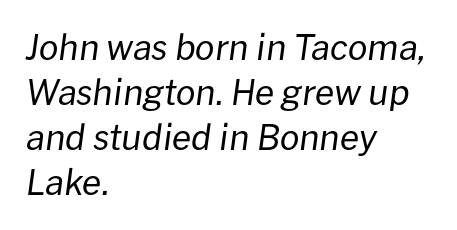
Q: Is the text bold? A: No.
Q: Is the text italic (slanted)? A: Yes, it leans right by about 8 degrees.
Q: Is the text underlined? A: No.
Q: How is the paragraph aligned? A: Left-aligned.
Q: Is the spacing between letters normal or unusually wide? A: Normal.
Q: Is the spacing between lines tight, normal or loose? A: Normal.
Q: Width (condensed, normal, or wide)? A: Normal.
Q: Stroke contrast? A: Low.
Q: x-height? A: Medium.
Q: Monospaced? A: No.
